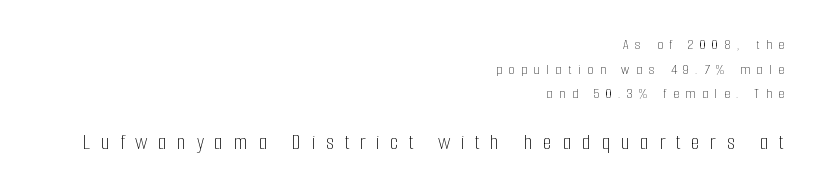
{"italic": "no", "bold": "no", "underline": "no", "align": "right", "line_spacing": "normal", "line_spacing_ratio": 1.65, "letter_spacing": "wide", "letter_spacing_em": 0.45, "larger_block": "second", "size_ratio": 1.53, "glyph_px": 23}
